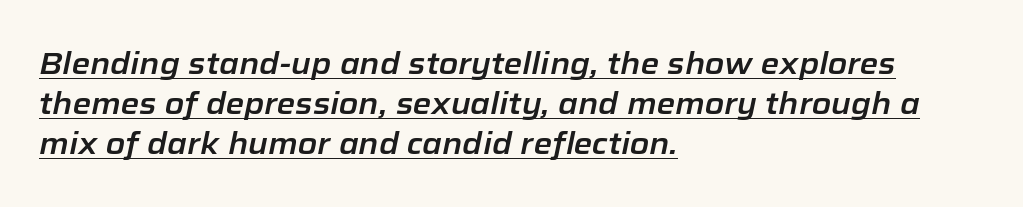
Q: Is the text italic (slanted)? A: Yes, it leans right by about 12 degrees.
Q: Is the text underlined? A: Yes.
Q: How is the paragraph aligned? A: Left-aligned.
Q: Is the spacing between letters normal or unusually wide? A: Normal.
Q: Is the spacing between lines tight, normal or loose? A: Normal.
Q: Width (condensed, normal, or wide)? A: Normal.
Q: Stroke contrast? A: Low.
Q: x-height? A: Medium.
Q: Monospaced? A: No.
